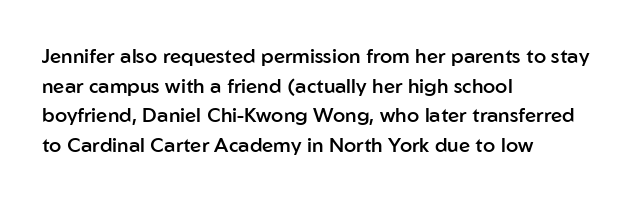
Descender tails drop into unmarked territory. Students, note that the glyphs here touch the page at normal intervals. Whoever set this chose a conventional vertical rhythm. These lines were composed using upright roman letters.
